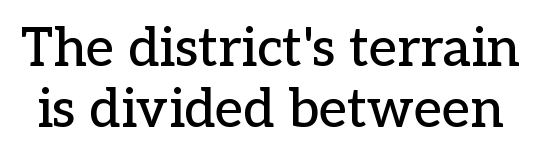
Q: Is the text italic (slanted)? A: No, it is upright.
Q: Is the typeface a serif or a sans-serif typeface? A: Serif.
Q: Is the text underlined? A: No.
Q: Is the spacing between letters normal or unusually wide? A: Normal.
Q: Is the spacing between lines tight, normal or loose? A: Tight.
Q: Width (condensed, normal, or wide)? A: Normal.
Q: Stroke contrast? A: Low.
Q: x-height? A: Medium.
Q: Monospaced? A: No.
